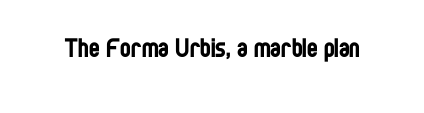
Q: Is the text bold? A: No.
Q: Is the text italic (slanted)? A: No, it is upright.
Q: Is the typeface a serif or a sans-serif typeface? A: Sans-serif.
Q: Is the text underlined? A: No.
Q: Is the spacing between letters normal or unusually wide? A: Normal.
Q: Width (condensed, normal, or wide)? A: Condensed.
Q: Stroke contrast? A: Low.
Q: x-height? A: Large.
Q: Monospaced? A: No.
